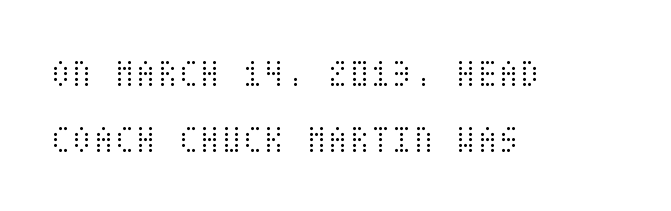
Q: Is the text bold? A: No.
Q: Is the text italic (slanted)? A: No, it is upright.
Q: Is the text underlined? A: No.
Q: How is the paragraph aligned? A: Left-aligned.
Q: Is the spacing between letters normal or unusually wide? A: Normal.
Q: Is the spacing between lines tight, normal or loose? A: Normal.
Q: Width (condensed, normal, or wide)? A: Condensed.
Q: Stroke contrast? A: Medium.
Q: x-height? A: Large.
